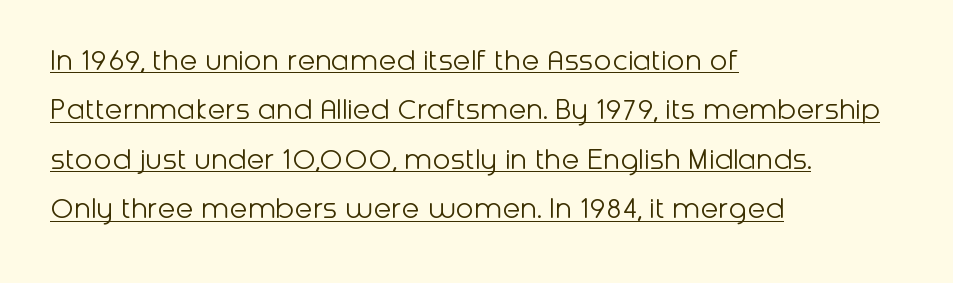
{"serif": "no", "italic": "no", "bold": "no", "weight": "light", "width": "normal", "stroke_contrast": "low", "x_height": "medium", "monospaced": "no", "underline": "yes", "align": "left", "line_spacing": "normal", "line_spacing_ratio": 1.5, "letter_spacing": "normal", "letter_spacing_em": 0.0, "glyph_px": 33}
